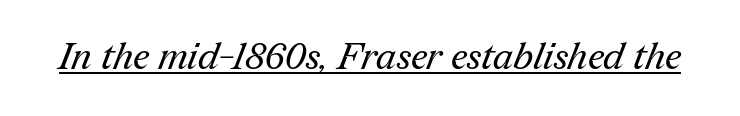
{"serif": "yes", "bold": "no", "weight": "regular", "width": "normal", "stroke_contrast": "medium", "x_height": "medium", "monospaced": "no", "underline": "yes", "letter_spacing": "normal", "letter_spacing_em": 0.0, "glyph_px": 37}
